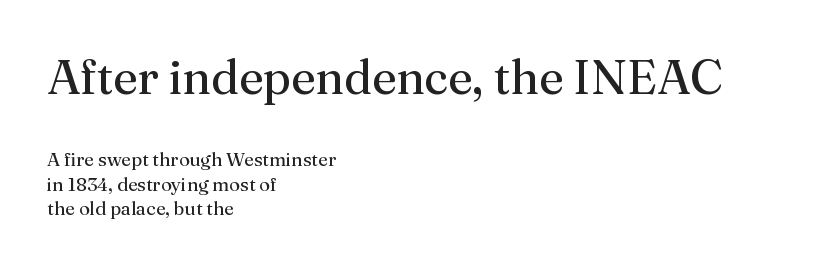
Q: Is the text bold? A: No.
Q: Is the text italic (slanted)? A: No, it is upright.
Q: Is the typeface a serif or a sans-serif typeface? A: Serif.
Q: Is the text underlined? A: No.
Q: How is the paragraph aligned? A: Left-aligned.
Q: Is the spacing between letters normal or unusually wide? A: Normal.
Q: Is the spacing between lines tight, normal or loose? A: Normal.
Q: Which block of text is set in a larger size, the first (top) or the second (bottom)? A: The first (top) one.
Q: Width (condensed, normal, or wide)? A: Normal.
Q: Stroke contrast? A: Medium.
Q: x-height? A: Medium.
Q: Monospaced? A: No.
